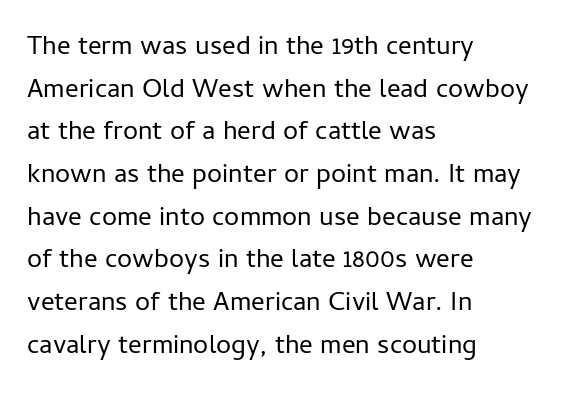
The image shows 27 px text type, upright; set left-aligned, normal line spacing (1.58x), normal letter spacing, not underlined.
